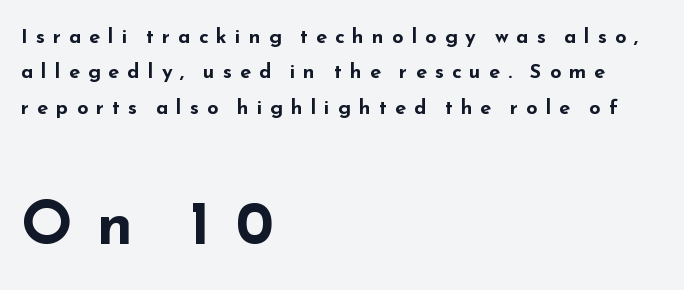
The block sitting lower on the canvas is the one with enlarged characters. The letters advance in unequal steps, a hallmark of proportional type. These lines were composed using upright roman letters. Short note: letters widely spaced.
